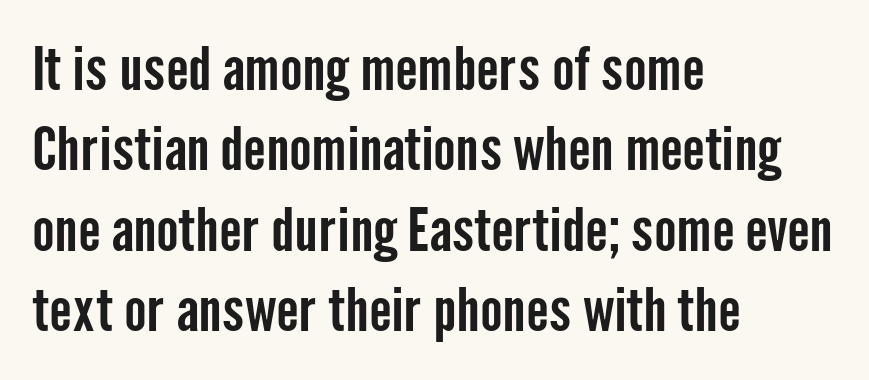
{"serif": "no", "italic": "no", "width": "condensed", "stroke_contrast": "low", "x_height": "medium", "monospaced": "no", "underline": "no", "align": "left", "line_spacing": "normal", "line_spacing_ratio": 1.34, "letter_spacing": "normal", "letter_spacing_em": 0.0, "glyph_px": 60}
